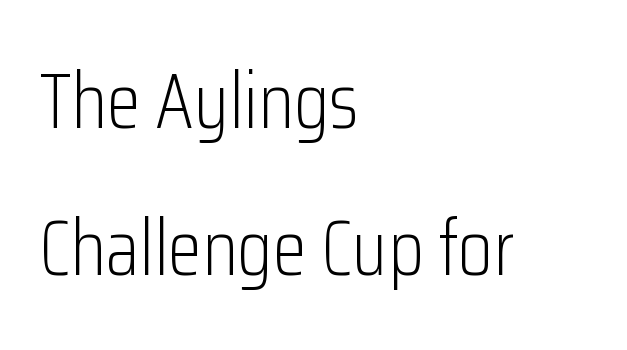
The image shows 78 px light, condensed sans-serif type, upright; set left-aligned, line spacing 1.89x, normal letter spacing, not underlined; low stroke contrast and a medium x-height.
